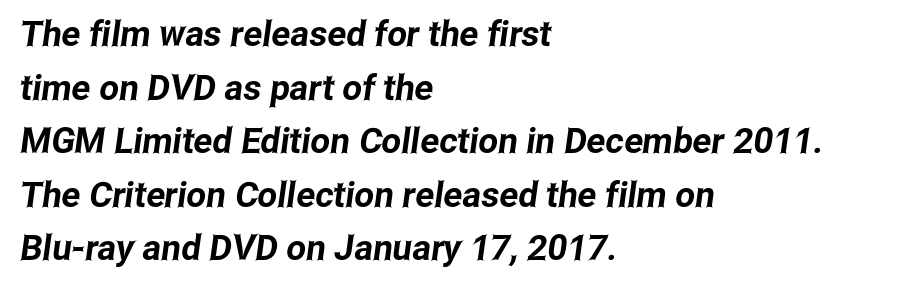
Lines of text with bare space underneath. The gaps between neighbouring characters are ordinary and unremarkable. Layout note: lines flush left. The face used here is proportionally spaced, like ordinary book or web type. Regarding leading, the lines here are spaced in the standard way.
